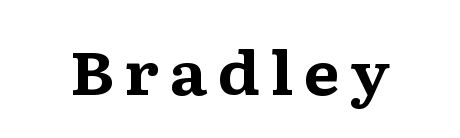
{"serif": "yes", "italic": "no", "bold": "yes", "weight": "bold", "width": "wide", "stroke_contrast": "medium", "x_height": "medium", "monospaced": "no", "underline": "no", "glyph_px": 60}
